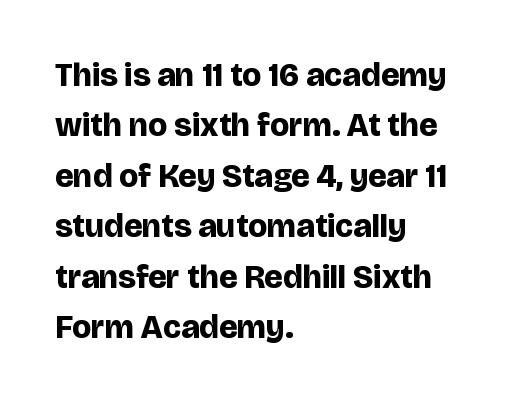
Compared with typical paragraphs, the rows here are spaced about the same. This sample has the flowing, uneven cadence of proportional lettering. The face used here has the dense, thick strokes of a bold. No italicization has been applied; the sample stays upright.
